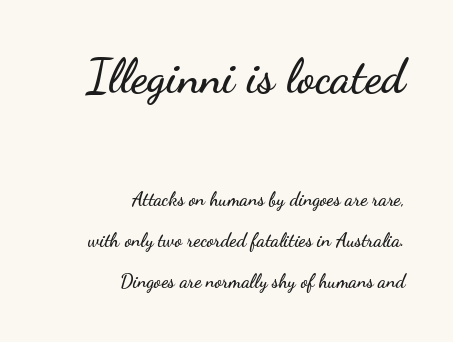
The image shows 47 px wide sans-serif type; set right-aligned, loose line spacing (2.16x), normal letter spacing, not underlined; the first (top) block is 2.47x larger; low stroke contrast and a small x-height.
